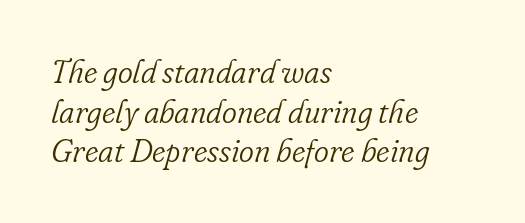
Q: Is the text bold? A: No.
Q: Is the text italic (slanted)? A: Yes, it leans right by about 16 degrees.
Q: Is the typeface a serif or a sans-serif typeface? A: Serif.
Q: Is the text underlined? A: No.
Q: How is the paragraph aligned? A: Left-aligned.
Q: Is the spacing between letters normal or unusually wide? A: Normal.
Q: Width (condensed, normal, or wide)? A: Normal.
Q: Stroke contrast? A: Low.
Q: x-height? A: Small.
Q: Monospaced? A: No.
